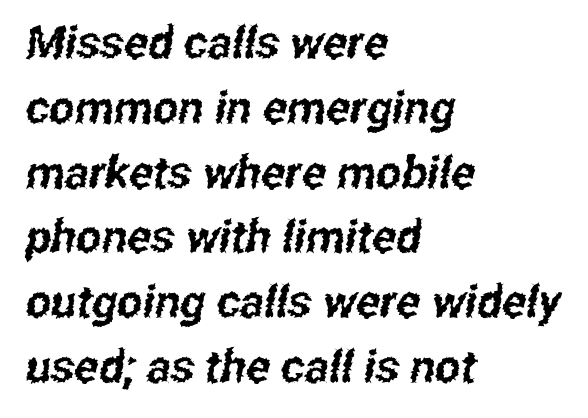
What stands out about the letter spacing? Nothing — it is the standard amount. Horizontally, the lines are justified to the leading edge only. Spacing verdict: proportional, widths tailored to each character. Check the space under the baseline: it is left empty.
